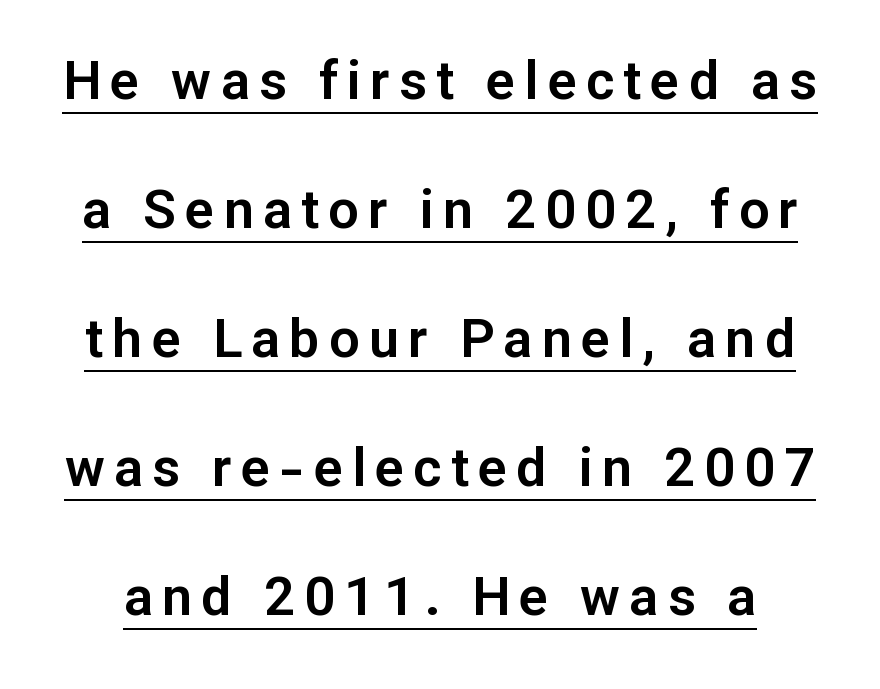
The image shows 54 px sans-serif type, upright; set loose line spacing (2.39x), underlined; low stroke contrast and a medium x-height.
